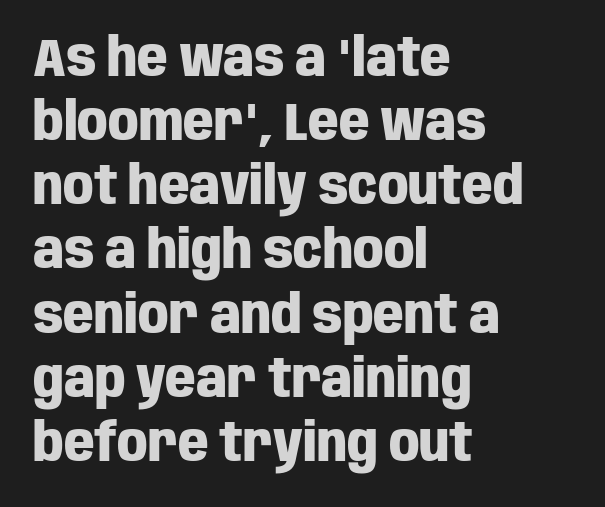
Q: Is the text bold? A: Yes.
Q: Is the text italic (slanted)? A: No, it is upright.
Q: Is the typeface a serif or a sans-serif typeface? A: Sans-serif.
Q: Is the text underlined? A: No.
Q: How is the paragraph aligned? A: Left-aligned.
Q: Is the spacing between letters normal or unusually wide? A: Normal.
Q: Width (condensed, normal, or wide)? A: Condensed.
Q: Stroke contrast? A: Low.
Q: x-height? A: Large.
Q: Monospaced? A: No.
